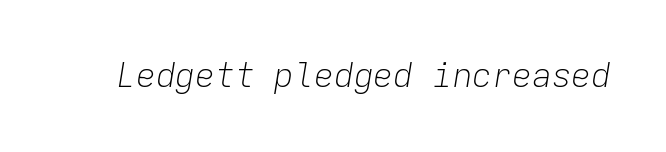
The image shows 33 px light type, italic (leaning right), monospaced; set normal letter spacing, not underlined; low stroke contrast and a medium x-height.
